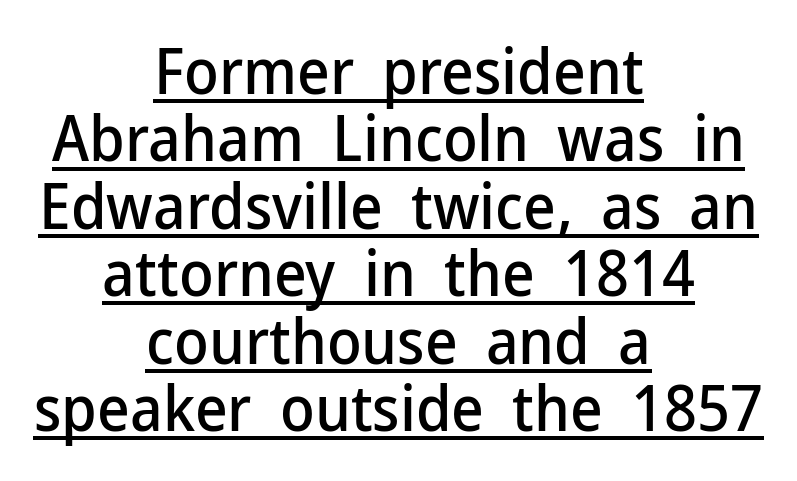
These lines are composed in type without serifs. If you drew a line through each stem, it would be perfectly vertical. The passage shown is typed in a proportional face where columns would drift. Notice how descenders almost collide with the ascenders below — that's tight leading. Notice how the passage keeps no hard edge, just a central spine. Tracking value appears to be zero — textbook default spacing.
